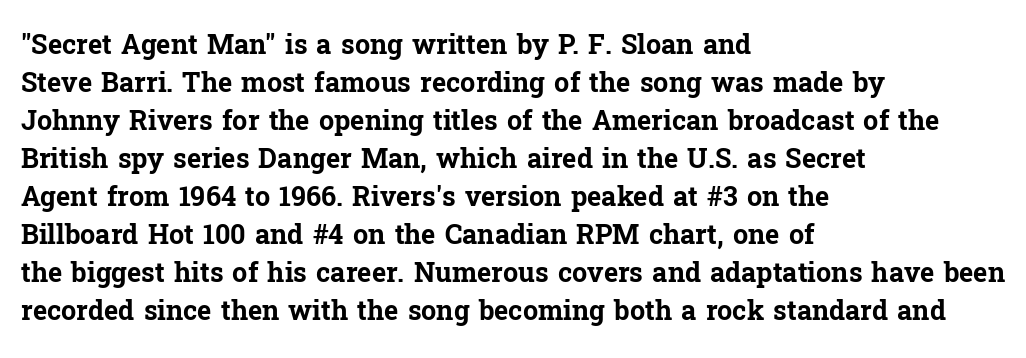
The image shows 27 px bold type, upright; set left-aligned, normal line spacing (1.41x), normal letter spacing, not underlined.
